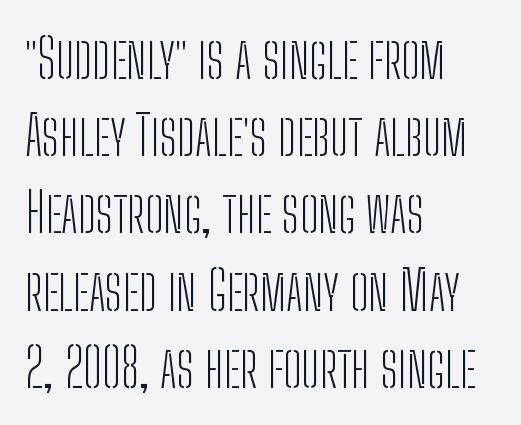
The image shows 54 px light, condensed sans-serif type, upright; set left-aligned, normal line spacing (1.43x), normal letter spacing, not underlined; low stroke contrast and a medium x-height.
